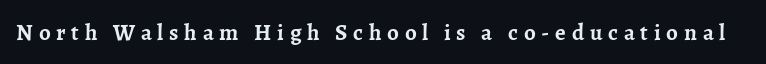
The image shows 23 px bold type, upright; set unusually wide letter spacing (+0.25 em), not underlined.
